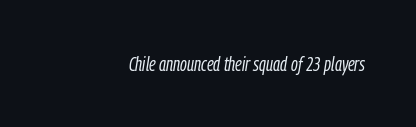
The image shows 20 px text type, italic (leaning right); set normal letter spacing, not underlined.
